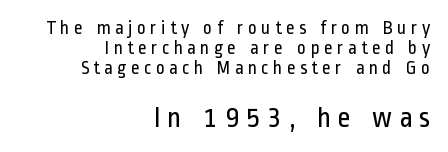
The image shows 29 px regular-weight, condensed sans-serif type, upright; set right-aligned, tight line spacing (1.06x), unusually wide letter spacing (+0.22 em), not underlined; the second (bottom) block is 1.53x larger; low stroke contrast and a medium x-height.
